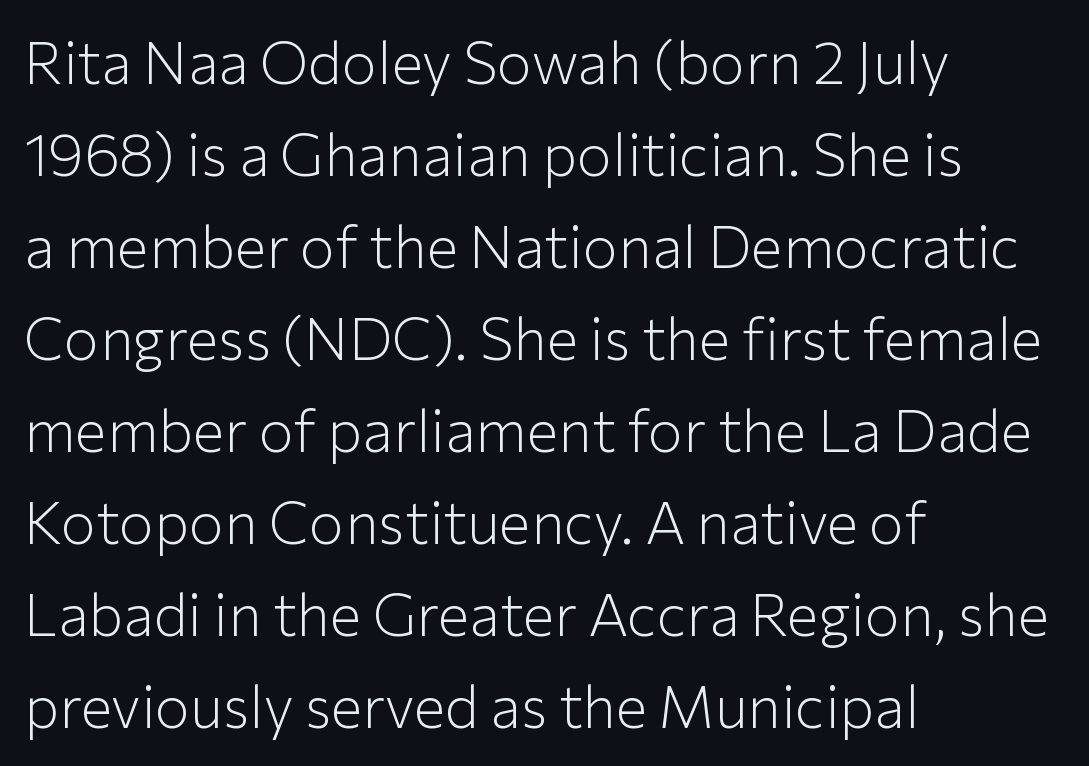
There is no visible air inserted between adjacent glyphs. The letters advance in unequal steps, a hallmark of proportional type. Is there much room between lines? A standard amount, neither cramped nor airy. Vertical strokes here are truly vertical. The zone under the glyphs is completely vacant.
